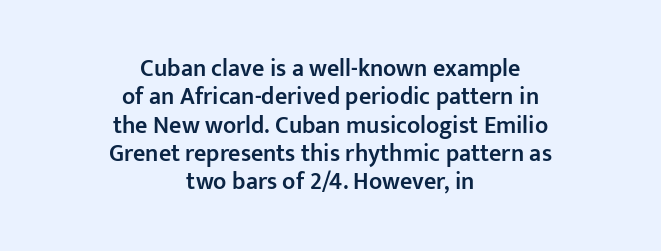
{"italic": "no", "bold": "semi", "underline": "no", "align": "center", "line_spacing_ratio": 1.18, "letter_spacing": "normal", "letter_spacing_em": 0.0, "glyph_px": 24}
